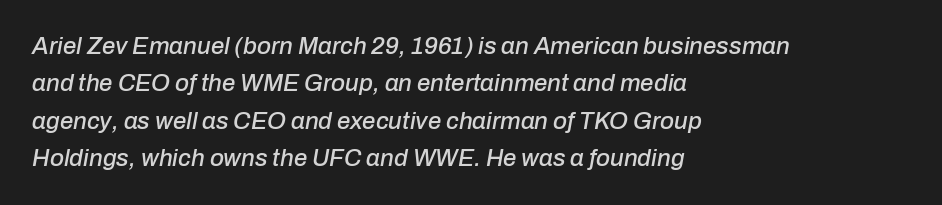
{"italic": "yes", "lean": "right", "slant_degrees": 10, "underline": "no", "align": "left", "line_spacing": "normal", "line_spacing_ratio": 1.56, "letter_spacing": "normal", "letter_spacing_em": 0.0, "glyph_px": 24}
